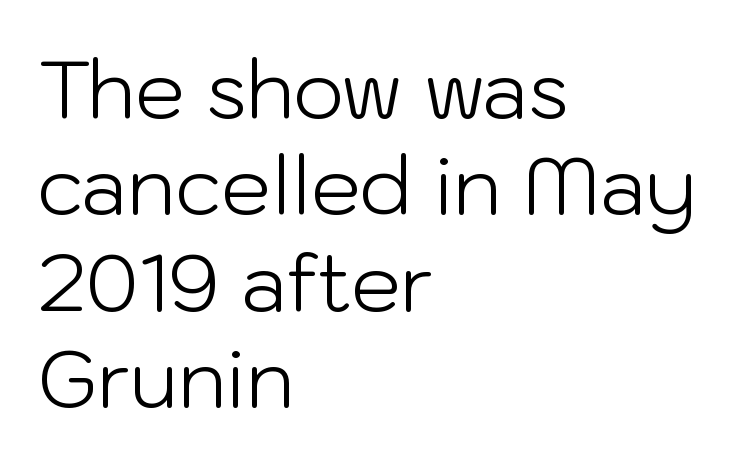
Q: Is the text bold? A: No.
Q: Is the text italic (slanted)? A: No, it is upright.
Q: Is the typeface a serif or a sans-serif typeface? A: Sans-serif.
Q: Is the text underlined? A: No.
Q: How is the paragraph aligned? A: Left-aligned.
Q: Is the spacing between letters normal or unusually wide? A: Normal.
Q: Width (condensed, normal, or wide)? A: Normal.
Q: Stroke contrast? A: Low.
Q: x-height? A: Medium.
Q: Monospaced? A: No.
